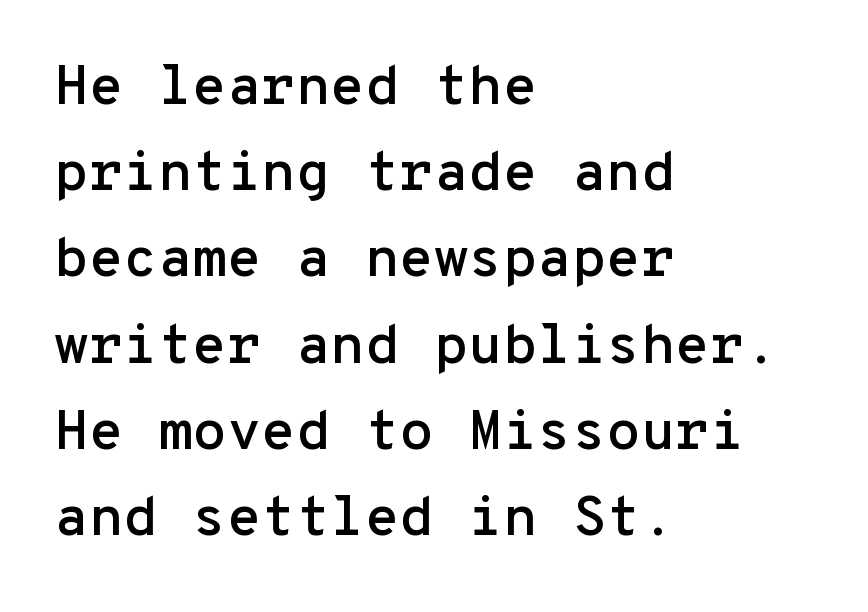
{"serif": "no", "italic": "no", "width": "normal", "stroke_contrast": "low", "x_height": "medium", "monospaced": "yes", "underline": "no", "align": "left", "line_spacing": "normal", "line_spacing_ratio": 1.54, "letter_spacing": "normal", "letter_spacing_em": 0.0, "glyph_px": 56}
